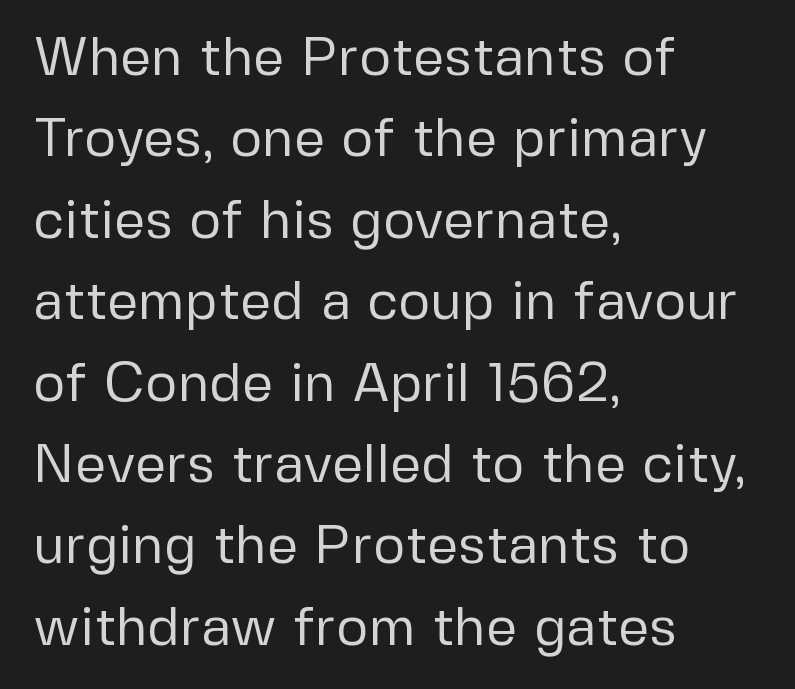
Q: Is the text bold? A: No.
Q: Is the text italic (slanted)? A: No, it is upright.
Q: Is the typeface a serif or a sans-serif typeface? A: Sans-serif.
Q: Is the text underlined? A: No.
Q: How is the paragraph aligned? A: Left-aligned.
Q: Is the spacing between letters normal or unusually wide? A: Normal.
Q: Is the spacing between lines tight, normal or loose? A: Normal.
Q: Width (condensed, normal, or wide)? A: Normal.
Q: Stroke contrast? A: Low.
Q: x-height? A: Medium.
Q: Monospaced? A: No.
